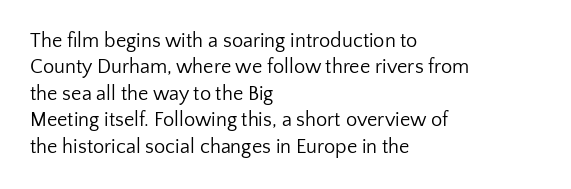
{"italic": "no", "bold": "no", "underline": "no", "align": "left", "line_spacing": "normal", "line_spacing_ratio": 1.32, "letter_spacing": "normal", "letter_spacing_em": 0.0, "glyph_px": 20}
